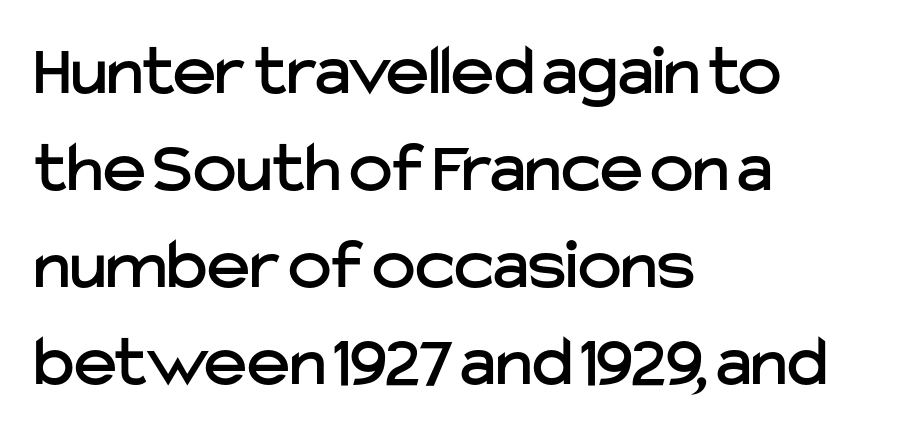
Leading matches the norm, producing a regular column. Which margin do the lines hug? The left one — the right edge is uneven. Unlike a traditional serif, this face leaves its strokes unadorned. Caption: standard tracking, unaltered. No word sits above an underline.
